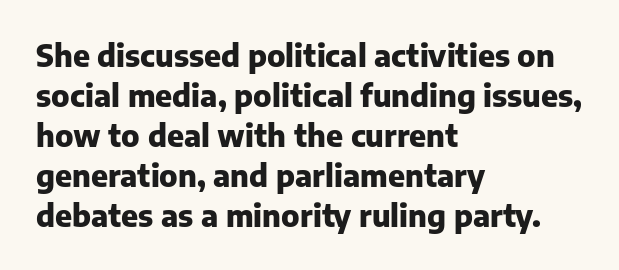
The image shows 30 px heavy sans-serif type, upright; set left-aligned, normal line spacing (1.33x), normal letter spacing, not underlined; low stroke contrast and a medium x-height.
